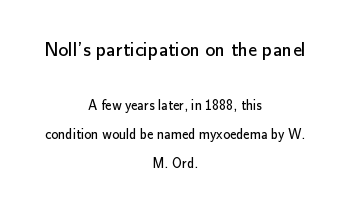
The space between consecutive lines is lavish. Letters rest on an invisible, unmarked baseline. This sample uses plain, unmodified letter spacing. Compared with a flush-left layout, this one balances lines on the center instead. Size hierarchy here favors the leading block over the trailing one. Bold? No — there's no thickening of the strokes.
